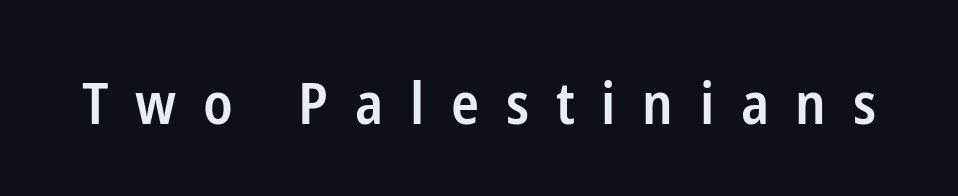
Q: Is the text bold? A: Semi-bold.
Q: Is the text italic (slanted)? A: No, it is upright.
Q: Is the typeface a serif or a sans-serif typeface? A: Sans-serif.
Q: Is the text underlined? A: No.
Q: Is the spacing between letters normal or unusually wide? A: Unusually wide.
Q: Width (condensed, normal, or wide)? A: Condensed.
Q: Stroke contrast? A: Low.
Q: x-height? A: Medium.
Q: Monospaced? A: No.
